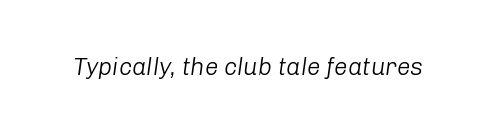
The specimen omits any rule beneath the text block's lines. Is the stroke heavy? The answer is a plain regular-or-lighter. Compared with typical body copy, the letter spacing here is the same. The letters are slanted; this is an italic face.
